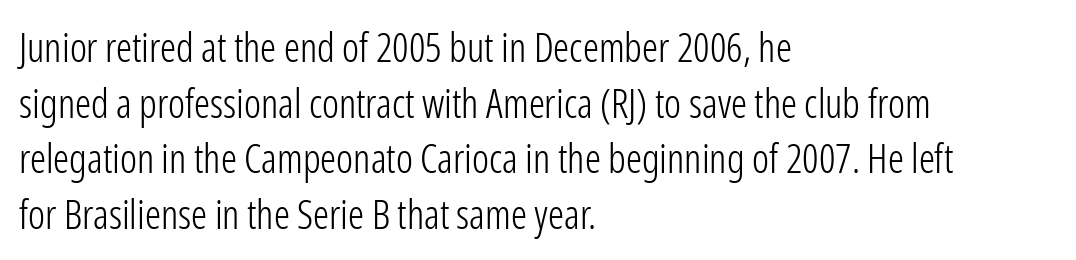
Students, note that the glyphs here touch the page at normal intervals. The paragraph shown leans on its left margin. Type style note: lacks serifs. You can tell it's not italic because the verticals are truly vertical. Nothing heavy about these letters — not bold at all. These lines sit exactly where default settings would place them.
